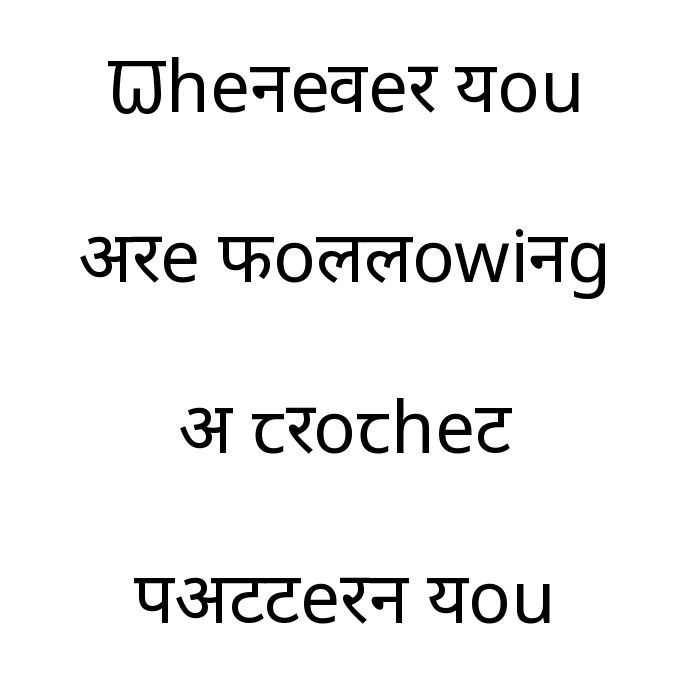
Q: Is the text bold? A: No.
Q: Is the text italic (slanted)? A: No, it is upright.
Q: Is the typeface a serif or a sans-serif typeface? A: Sans-serif.
Q: Is the text underlined? A: No.
Q: How is the paragraph aligned? A: Centered.
Q: Is the spacing between letters normal or unusually wide? A: Normal.
Q: Is the spacing between lines tight, normal or loose? A: Loose.
Q: Width (condensed, normal, or wide)? A: Normal.
Q: Stroke contrast? A: Low.
Q: x-height? A: Large.
Q: Monospaced? A: No.
